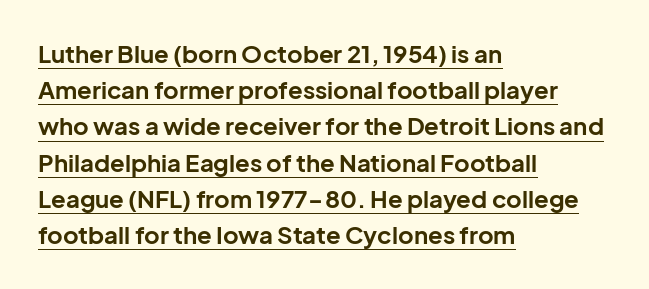
Rendered with straight, roman letterforms. The horizontal fit of the characters is conventional and even. The font is running at its bold setting. These lines are set flush left with a ragged right edge.
